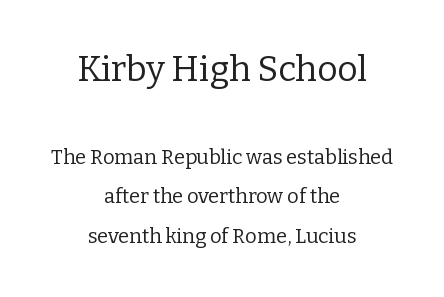
{"serif": "yes", "italic": "no", "bold": "no", "weight": "regular", "width": "normal", "stroke_contrast": "low", "x_height": "medium", "monospaced": "no", "underline": "no", "align": "center", "line_spacing": "loose", "line_spacing_ratio": 1.97, "letter_spacing": "normal", "letter_spacing_em": 0.0, "larger_block": "first", "size_ratio": 1.75, "glyph_px": 35}
